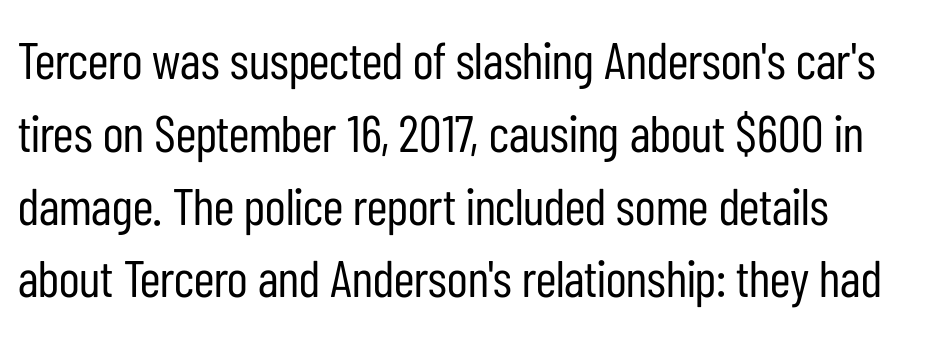
{"serif": "no", "italic": "no", "bold": "no", "weight": "regular", "width": "condensed", "stroke_contrast": "low", "x_height": "medium", "monospaced": "no", "underline": "no", "line_spacing": "normal", "line_spacing_ratio": 1.4, "letter_spacing": "normal", "letter_spacing_em": 0.0, "glyph_px": 52}
